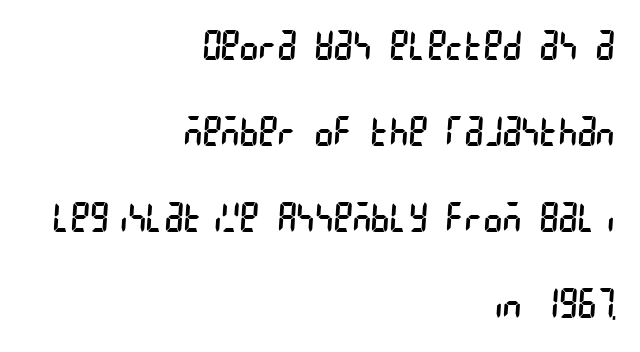
{"serif": "no", "bold": "no", "weight": "regular", "width": "condensed", "stroke_contrast": "low", "x_height": "large", "underline": "no", "align": "right", "line_spacing": "loose", "line_spacing_ratio": 2.15, "letter_spacing": "normal", "letter_spacing_em": 0.0, "glyph_px": 40}
